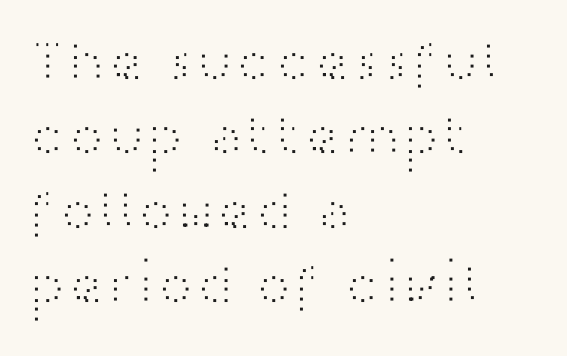
Italic? Not at all — the glyphs are vertical. This block has exactly the height ordinary leading produces. The rendering uses natural spacing where letterforms have individual widths. Compared with typical body copy, the letter spacing here is the same.
